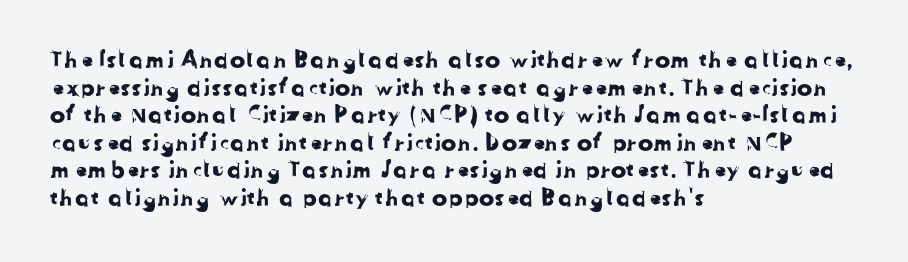
Descender tails drop into unmarked territory. These lines stack with their left ends in a neat column. Default kerning and tracking; the words read as compact shapes.
